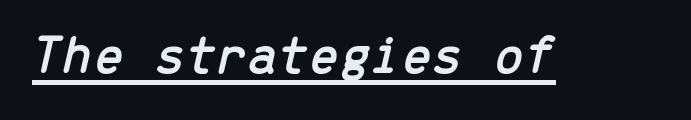
Q: Is the text italic (slanted)? A: Yes, it leans right by about 13 degrees.
Q: Is the text underlined? A: Yes.
Q: Is the spacing between letters normal or unusually wide? A: Normal.
Q: Width (condensed, normal, or wide)? A: Normal.
Q: Stroke contrast? A: Low.
Q: x-height? A: Medium.
Q: Monospaced? A: Yes.
